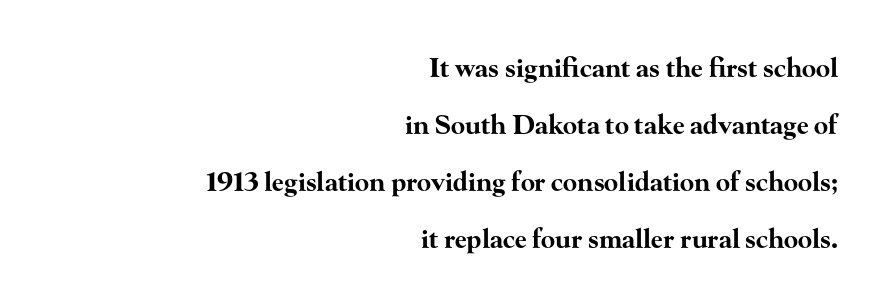
The image shows 26 px bold type, upright; set right-aligned, loose line spacing (2.19x), normal letter spacing, not underlined.
